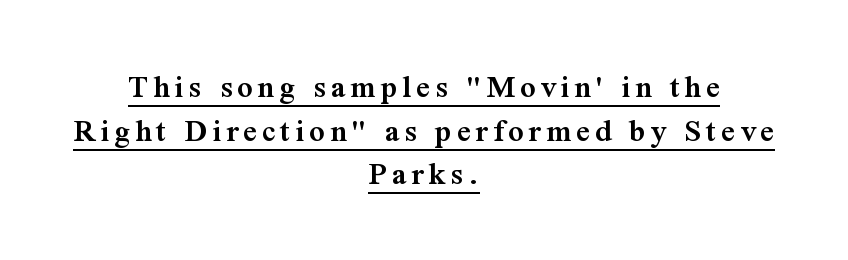
The image shows 34 px semibold serif type, upright; set centered, normal line spacing (1.28x), underlined; medium stroke contrast and a medium x-height.
